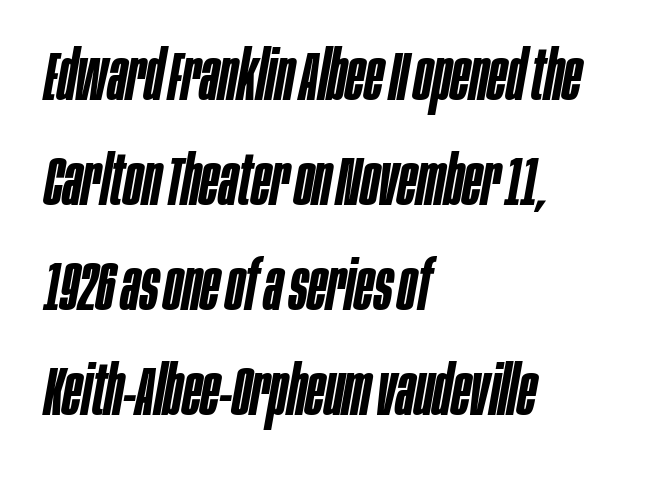
Q: Is the text bold? A: Semi-bold.
Q: Is the text italic (slanted)? A: Yes, it leans right by about 10 degrees.
Q: Is the text underlined? A: No.
Q: How is the paragraph aligned? A: Left-aligned.
Q: Is the spacing between letters normal or unusually wide? A: Normal.
Q: Is the spacing between lines tight, normal or loose? A: Normal.
Q: Width (condensed, normal, or wide)? A: Condensed.
Q: Stroke contrast? A: Low.
Q: x-height? A: Large.
Q: Monospaced? A: No.
